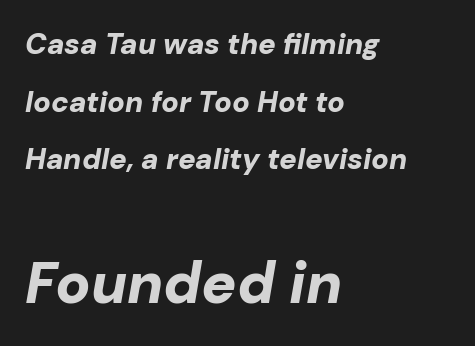
The image shows 58 px bold type, italic (leaning right); set left-aligned, loose line spacing (1.99x), normal letter spacing, not underlined; the second (bottom) block is 2.0x larger; low stroke contrast and a medium x-height.
